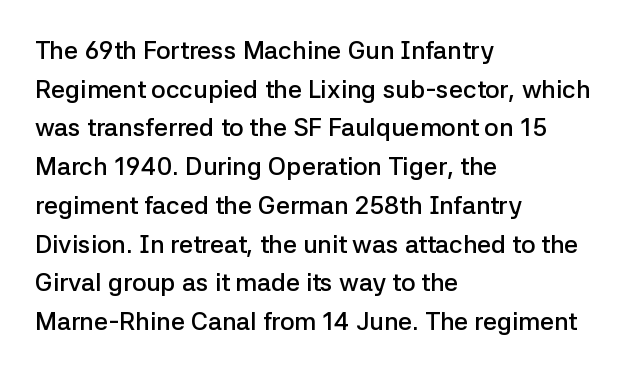
Quick note: underline off. The passage is arranged the way most books set body copy — flush left. Quick note: interline space is typical. Posture: vertical. The letters sit at their default tracking, neither squeezed nor spread.
